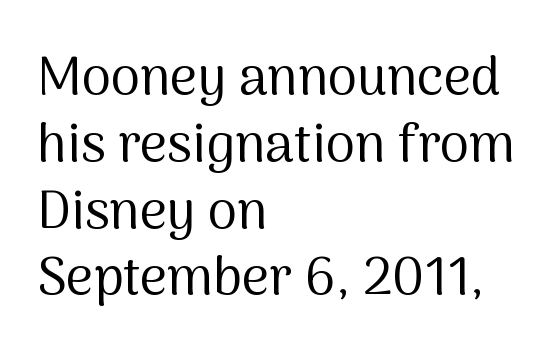
The image shows 53 px regular-weight sans-serif type, upright; set left-aligned, normal line spacing (1.26x), normal letter spacing, not underlined; medium stroke contrast and a medium x-height.
